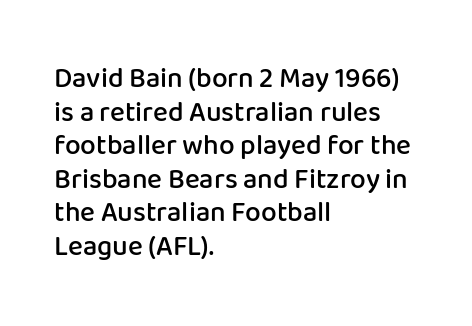
Quick note: underline off. Honestly, the letter spacing is just normal — you wouldn't notice it. The letters stand straight up with perfectly vertical stems. Each glyph is drawn with semibold strokes, heavier than normal yet not fully bold. The typeface chosen for these lines omits serifs. The setting favours the left margin, as ordinary paragraphs usually do.
